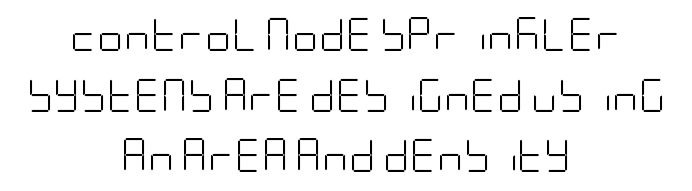
{"serif": "no", "italic": "no", "bold": "no", "weight": "light", "width": "condensed", "stroke_contrast": "low", "x_height": "large", "underline": "no", "align": "center", "line_spacing_ratio": 1.84, "letter_spacing": "normal", "letter_spacing_em": 0.0, "glyph_px": 33}
